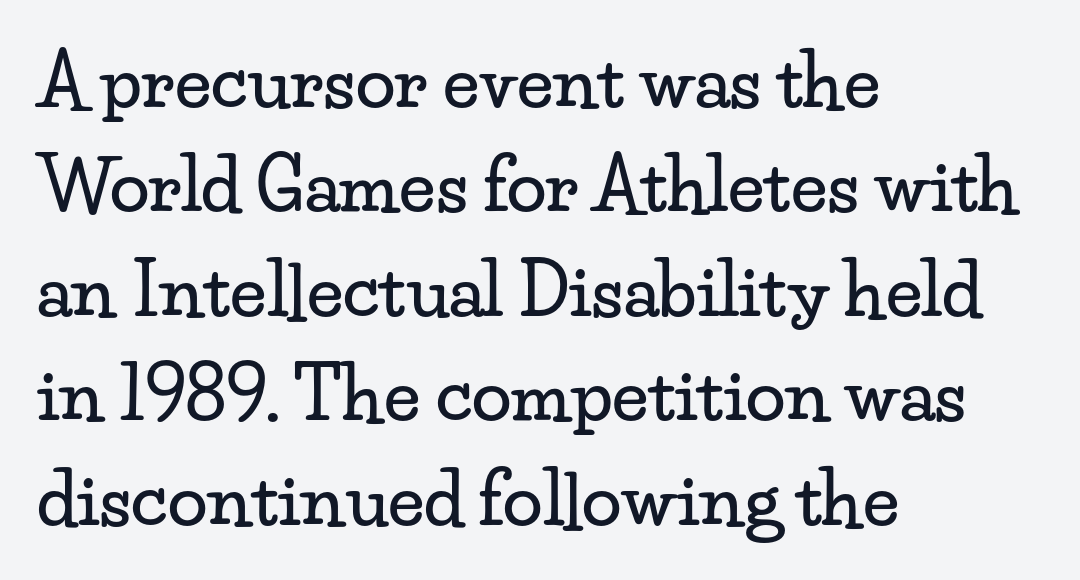
Q: Is the text italic (slanted)? A: No, it is upright.
Q: Is the typeface a serif or a sans-serif typeface? A: Serif.
Q: Is the text underlined? A: No.
Q: How is the paragraph aligned? A: Left-aligned.
Q: Is the spacing between letters normal or unusually wide? A: Normal.
Q: Is the spacing between lines tight, normal or loose? A: Normal.
Q: Width (condensed, normal, or wide)? A: Wide.
Q: Stroke contrast? A: Low.
Q: x-height? A: Small.
Q: Monospaced? A: No.
